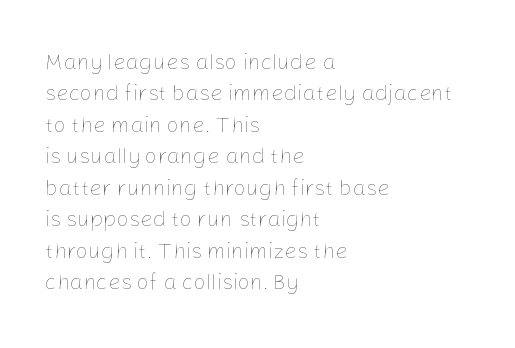
The image shows 22 px text type, upright; set left-aligned, normal line spacing (1.43x), normal letter spacing, not underlined.
